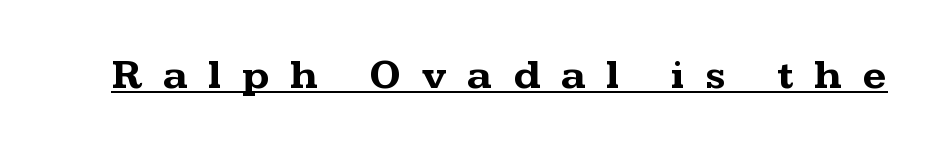
The image shows 42 px bold, wide serif type, upright; set unusually wide letter spacing (+0.49 em), underlined; medium stroke contrast and a medium x-height.
